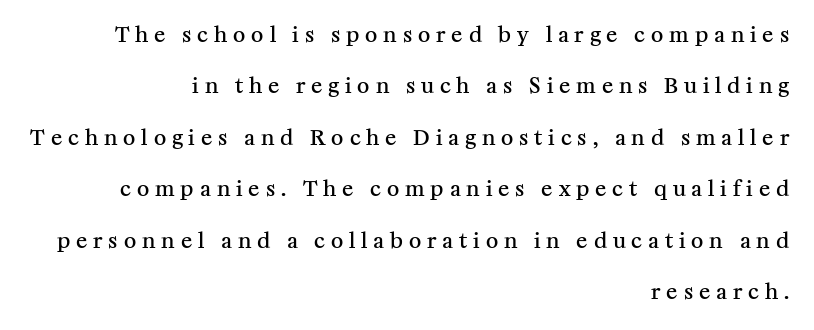
Typographic density is moderately raised because the face is semibold. Tall strokes in this sample are plumb rather than angled. The lines are spread far apart with generous leading. Typeset ragged left — the right edge is the straight one. Honestly, there is no underline to notice here at all.
